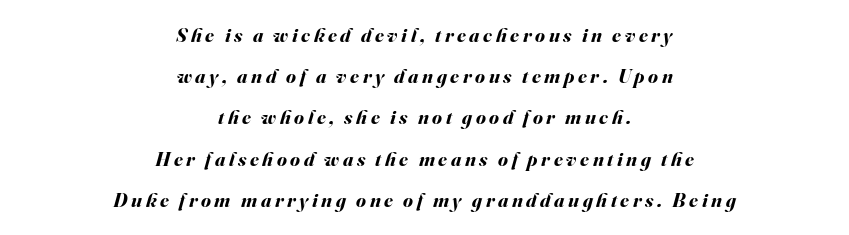
Q: Is the text bold? A: Yes.
Q: Is the text italic (slanted)? A: Yes, it leans right by about 16 degrees.
Q: Is the text underlined? A: No.
Q: How is the paragraph aligned? A: Centered.
Q: Is the spacing between lines tight, normal or loose? A: Loose.
